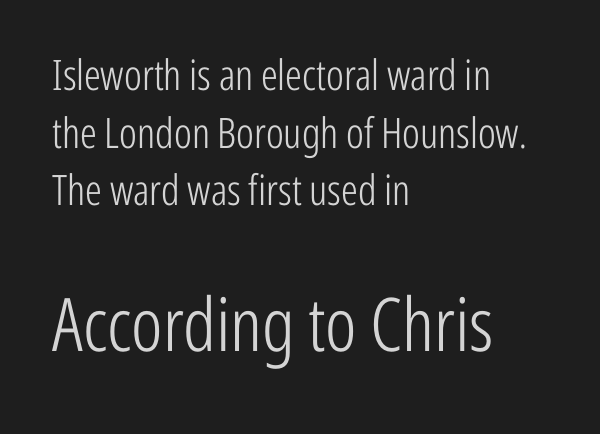
I'd call this a sans setting — the letters go barefoot. Honestly, the row spacing looks completely unremarkable. Posture: vertical. A clean baseline with only descenders dipping below it. In CSS terms this would be text-align: left. The passage shown begins with its smaller block and ends with its larger one.
